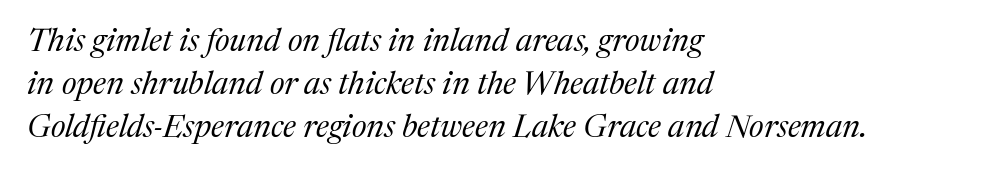
{"serif": "yes", "italic": "yes", "lean": "right", "slant_degrees": 17, "bold": "no", "weight": "regular", "width": "normal", "stroke_contrast": "medium", "x_height": "medium", "monospaced": "no", "underline": "no", "align": "left", "line_spacing": "normal", "line_spacing_ratio": 1.35, "letter_spacing": "normal", "letter_spacing_em": 0.0, "glyph_px": 32}
